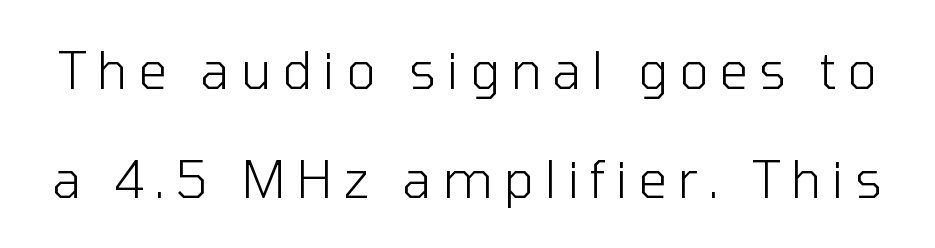
{"serif": "no", "italic": "no", "bold": "no", "weight": "light", "width": "normal", "stroke_contrast": "low", "x_height": "medium", "monospaced": "no", "underline": "no", "line_spacing": "loose", "line_spacing_ratio": 2.14, "letter_spacing": "wide", "letter_spacing_em": 0.21, "glyph_px": 51}
